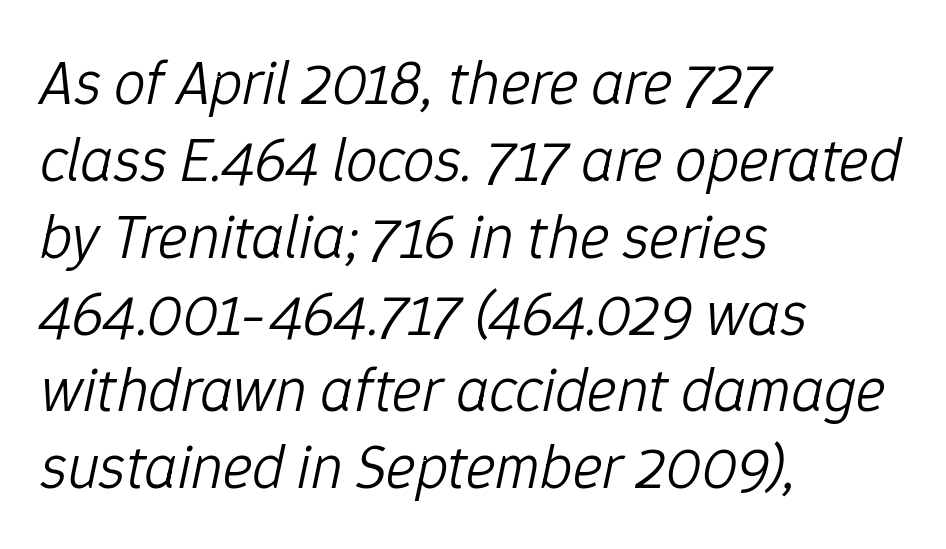
{"italic": "yes", "lean": "right", "slant_degrees": 12, "bold": "no", "weight": "light", "width": "normal", "stroke_contrast": "low", "x_height": "medium", "monospaced": "no", "underline": "no", "align": "left", "line_spacing_ratio": 1.22, "letter_spacing": "normal", "letter_spacing_em": 0.0, "glyph_px": 63}
